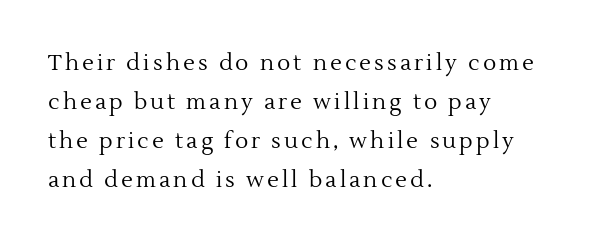
Q: Is the text bold? A: No.
Q: Is the text italic (slanted)? A: No, it is upright.
Q: Is the text underlined? A: No.
Q: How is the paragraph aligned? A: Left-aligned.
